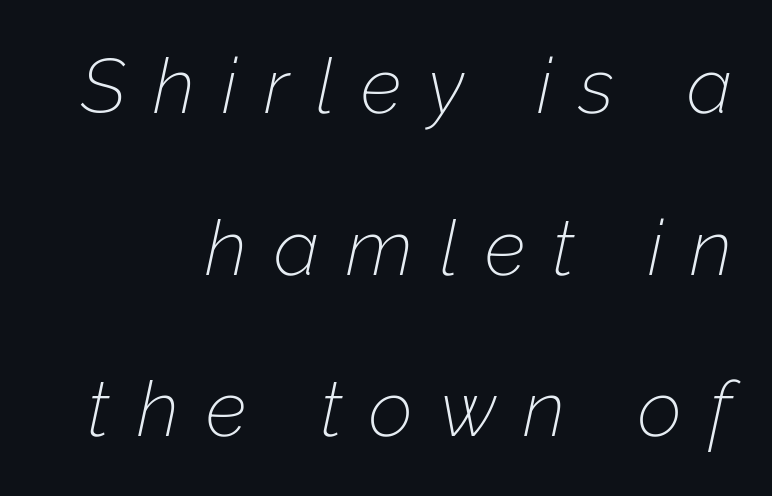
{"italic": "yes", "lean": "right", "slant_degrees": 12, "bold": "no", "weight": "thin", "width": "normal", "stroke_contrast": "low", "x_height": "medium", "monospaced": "no", "underline": "no", "align": "right", "line_spacing": "loose", "line_spacing_ratio": 2.1, "letter_spacing": "wide", "letter_spacing_em": 0.35, "glyph_px": 77}
